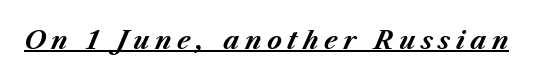
Q: Is the text bold? A: Yes.
Q: Is the text italic (slanted)? A: Yes, it leans right by about 23 degrees.
Q: Is the text underlined? A: Yes.
Q: Is the spacing between letters normal or unusually wide? A: Unusually wide.
